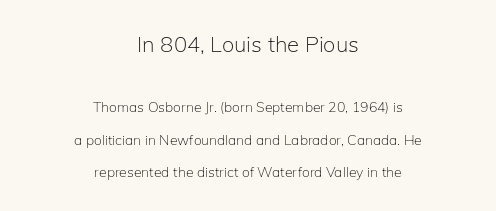
The image shows 22 px text type, upright; set centered, loose line spacing (2.31x), normal letter spacing, not underlined; the first (top) block is 1.57x larger.
